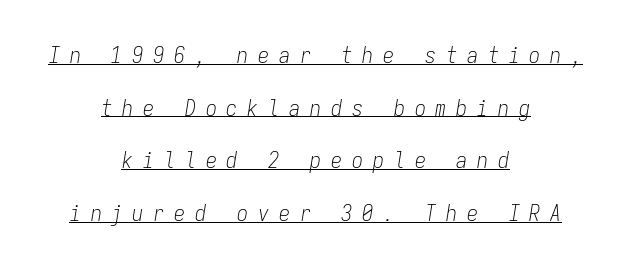
Q: Is the text bold? A: No.
Q: Is the text italic (slanted)? A: Yes, it leans right by about 9 degrees.
Q: Is the text underlined? A: Yes.
Q: How is the paragraph aligned? A: Centered.
Q: Is the spacing between letters normal or unusually wide? A: Unusually wide.
Q: Is the spacing between lines tight, normal or loose? A: Loose.
